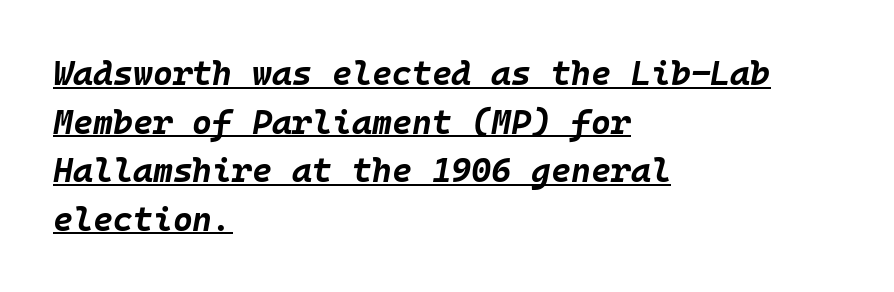
Q: Is the text bold? A: Yes.
Q: Is the text italic (slanted)? A: Yes, it leans right by about 10 degrees.
Q: Is the text underlined? A: Yes.
Q: How is the paragraph aligned? A: Left-aligned.
Q: Is the spacing between letters normal or unusually wide? A: Normal.
Q: Is the spacing between lines tight, normal or loose? A: Normal.
Q: Width (condensed, normal, or wide)? A: Normal.
Q: Stroke contrast? A: Low.
Q: x-height? A: Large.
Q: Monospaced? A: Yes.
